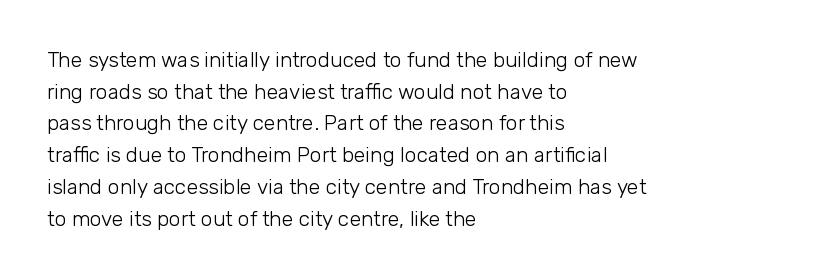
Style check: upright. Leftover space on each line is placed entirely after the last word. The rows are spaced the way most documents space them. The font is comparable to plain body text, perhaps lighter. Honestly, there is no underline to notice here at all. Nobody touched the tracking dial on this one.
